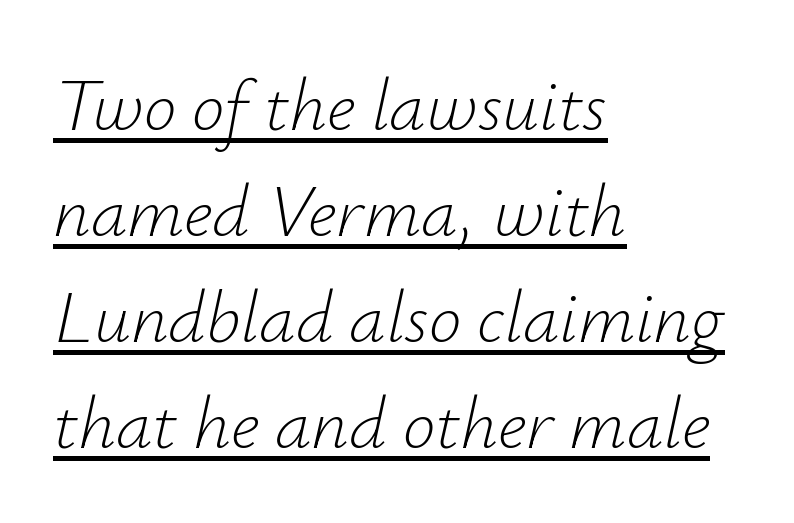
This is not heavy type; no bold has been used. Where is the straight margin? On the left. Would a proofreader flag this as italicized? Yes. These lines are rendered in a variable-pitch font. Glance below the letters and you will spot a drawn line. Students, observe: this is what conventionally led text looks like.
